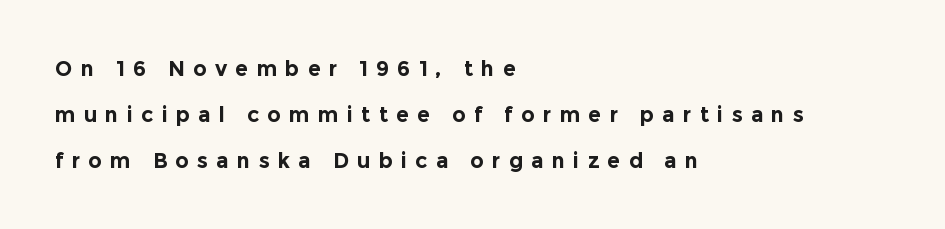
The image shows 21 px bold type, upright; set left-aligned, loose line spacing (2.18x), unusually wide letter spacing (+0.39 em), not underlined.
